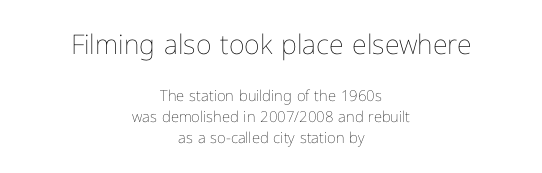
{"italic": "no", "bold": "no", "underline": "no", "align": "center", "line_spacing": "normal", "line_spacing_ratio": 1.39, "letter_spacing": "normal", "letter_spacing_em": 0.0, "larger_block": "first", "size_ratio": 1.8, "glyph_px": 27}
